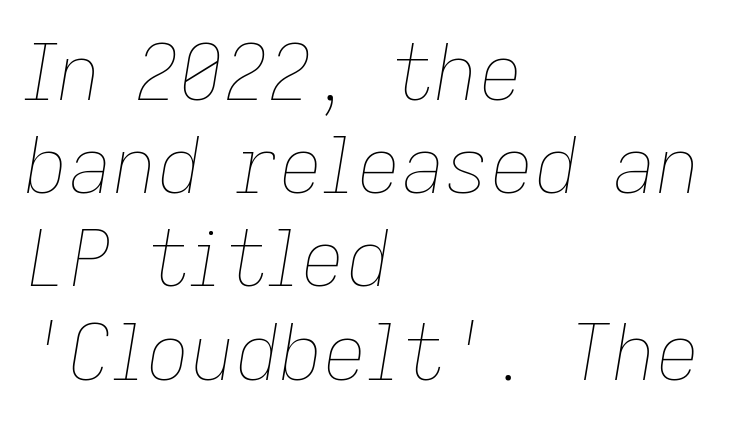
Q: Is the text bold? A: No.
Q: Is the text italic (slanted)? A: Yes, it leans right by about 9 degrees.
Q: Is the text underlined? A: No.
Q: How is the paragraph aligned? A: Left-aligned.
Q: Is the spacing between letters normal or unusually wide? A: Normal.
Q: Width (condensed, normal, or wide)? A: Normal.
Q: Stroke contrast? A: Low.
Q: x-height? A: Medium.
Q: Monospaced? A: No.
